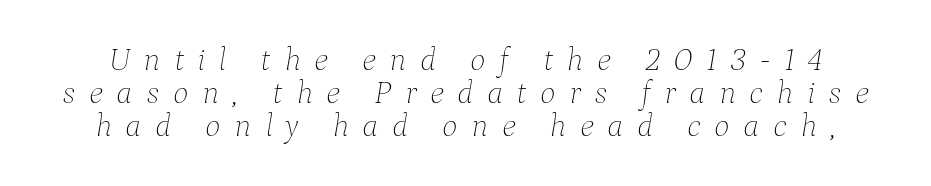
This sample has the flowing, uneven cadence of proportional lettering. Words float on clear page, feet unadorned. Slant detected: the letters are inclined. These glyphs show unthickened strokes, regular width or finer. Letter spacing: wide.
